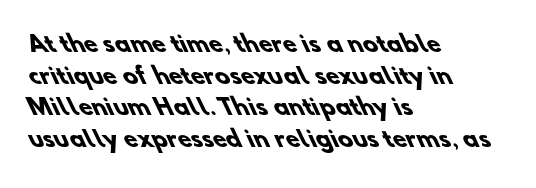
Q: Is the text bold? A: Yes.
Q: Is the text underlined? A: No.
Q: How is the paragraph aligned? A: Left-aligned.
Q: Is the spacing between letters normal or unusually wide? A: Normal.
Q: Is the spacing between lines tight, normal or loose? A: Normal.
